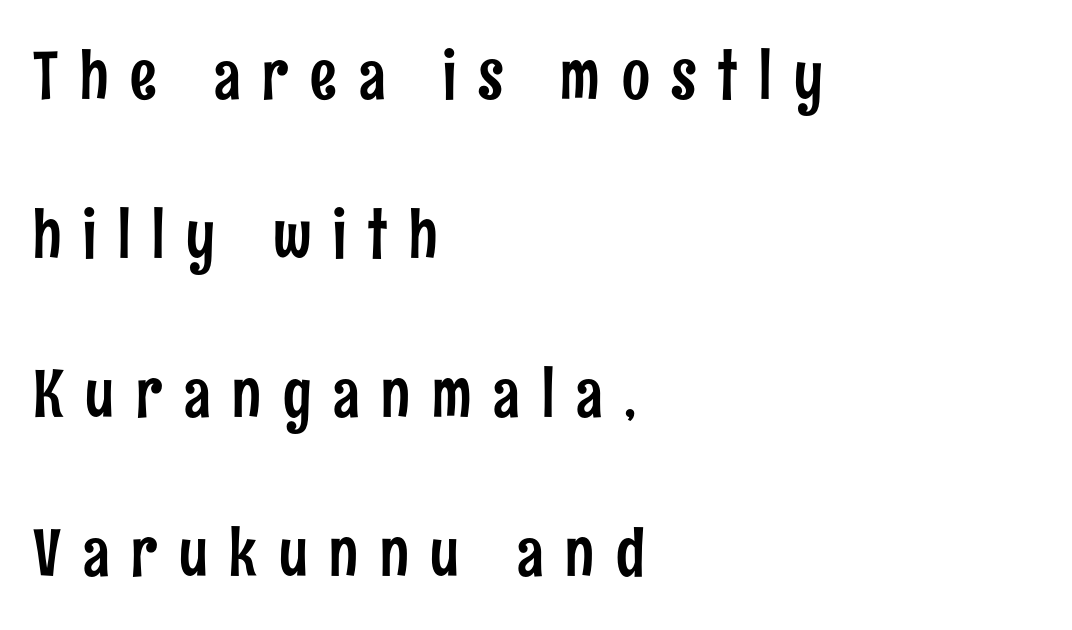
Horizontal bands of white between lines are thick stripes. Characters follow at a spacing far wider than the type designer built in. The passage shown is typed in a proportional face where columns would drift. Rendered with straight, roman letterforms. The letters carry no serifs — their stems end cleanly without finishing strokes. Decoration check: the copy has no underline.
